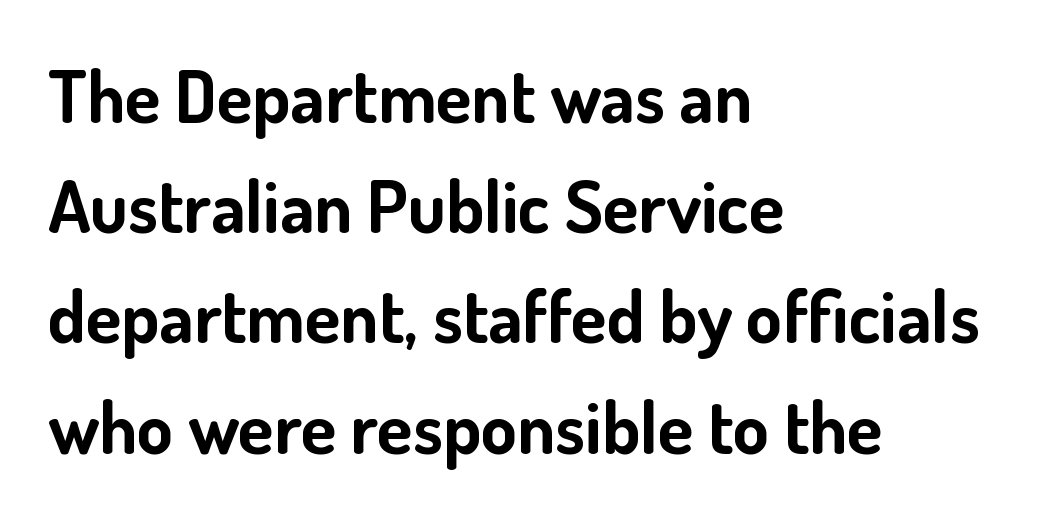
Q: Is the text bold? A: Yes.
Q: Is the text italic (slanted)? A: No, it is upright.
Q: Is the typeface a serif or a sans-serif typeface? A: Sans-serif.
Q: Is the text underlined? A: No.
Q: How is the paragraph aligned? A: Left-aligned.
Q: Is the spacing between letters normal or unusually wide? A: Normal.
Q: Is the spacing between lines tight, normal or loose? A: Normal.
Q: Width (condensed, normal, or wide)? A: Normal.
Q: Stroke contrast? A: Low.
Q: x-height? A: Small.
Q: Monospaced? A: No.
